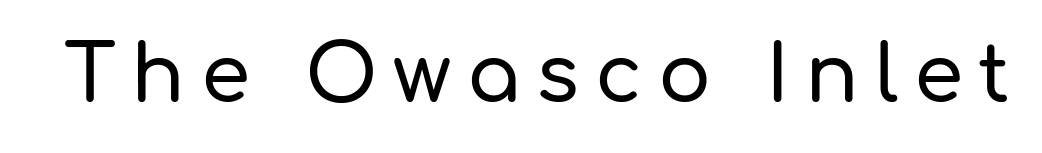
The image shows 79 px sans-serif type, upright; set unusually wide letter spacing (+0.2 em), not underlined; low stroke contrast and a medium x-height.
